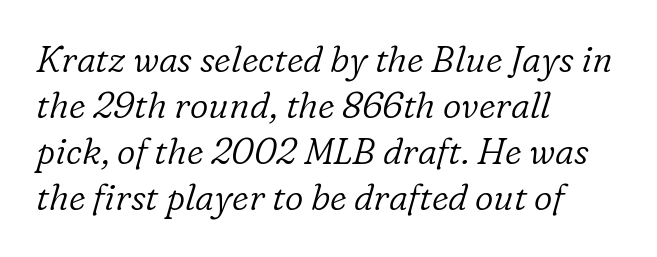
Nothing heavy about these letters — not bold at all. Serif or sans? Serif — the stroke terminals have little feet. The specimen omits any rule beneath the text block's lines. This sample is left-justified, so line endings fall wherever the words run out.
